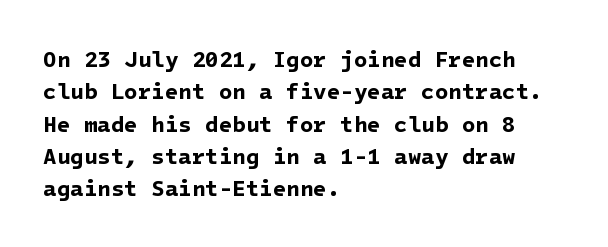
Q: Is the text bold? A: Yes.
Q: Is the text underlined? A: No.
Q: How is the paragraph aligned? A: Left-aligned.
Q: Is the spacing between letters normal or unusually wide? A: Normal.
Q: Is the spacing between lines tight, normal or loose? A: Normal.
